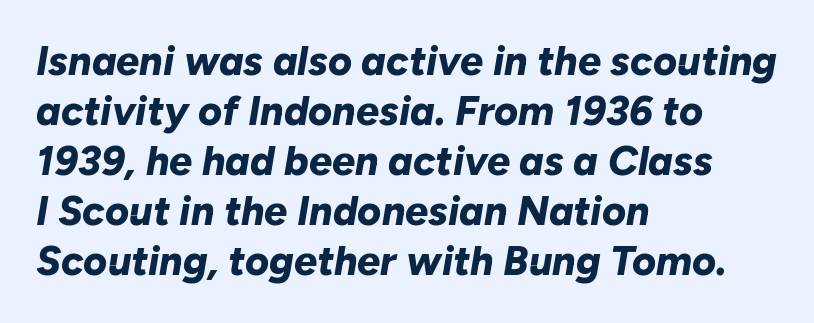
Q: Is the text bold? A: Yes.
Q: Is the text italic (slanted)? A: Yes, it leans right by about 10 degrees.
Q: Is the text underlined? A: No.
Q: How is the paragraph aligned? A: Left-aligned.
Q: Is the spacing between letters normal or unusually wide? A: Normal.
Q: Width (condensed, normal, or wide)? A: Normal.
Q: Stroke contrast? A: Low.
Q: x-height? A: Medium.
Q: Monospaced? A: No.
